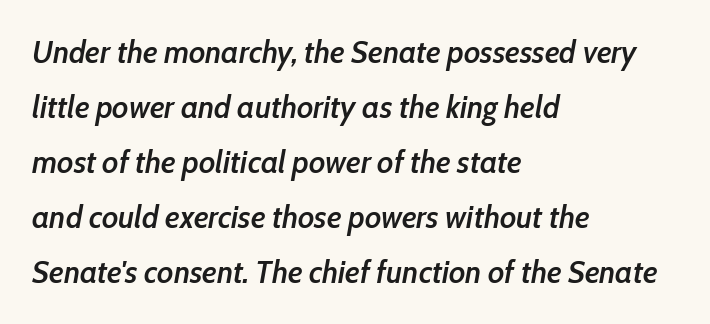
Q: Is the text bold? A: Semi-bold.
Q: Is the text italic (slanted)? A: Yes, it leans right by about 10 degrees.
Q: Is the text underlined? A: No.
Q: How is the paragraph aligned? A: Left-aligned.
Q: Is the spacing between letters normal or unusually wide? A: Normal.
Q: Width (condensed, normal, or wide)? A: Condensed.
Q: Stroke contrast? A: Low.
Q: x-height? A: Medium.
Q: Monospaced? A: No.
